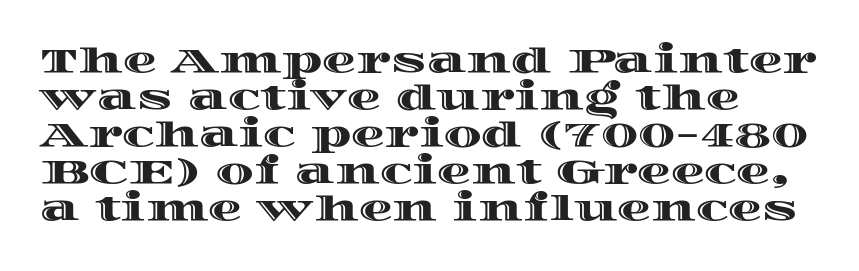
{"italic": "no", "width": "wide", "x_height": "large", "monospaced": "no", "underline": "no", "align": "left", "line_spacing": "tight", "line_spacing_ratio": 1.09, "letter_spacing": "normal", "letter_spacing_em": 0.0, "glyph_px": 34}
